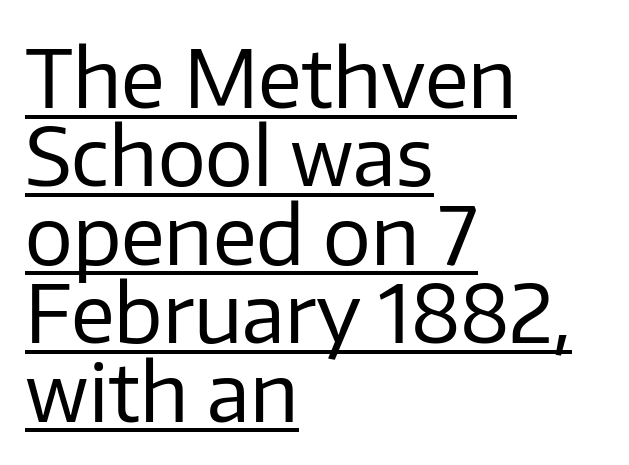
Q: Is the text bold? A: No.
Q: Is the text italic (slanted)? A: No, it is upright.
Q: Is the typeface a serif or a sans-serif typeface? A: Sans-serif.
Q: Is the text underlined? A: Yes.
Q: How is the paragraph aligned? A: Left-aligned.
Q: Is the spacing between letters normal or unusually wide? A: Normal.
Q: Is the spacing between lines tight, normal or loose? A: Tight.
Q: Width (condensed, normal, or wide)? A: Normal.
Q: Stroke contrast? A: Low.
Q: x-height? A: Medium.
Q: Monospaced? A: No.
